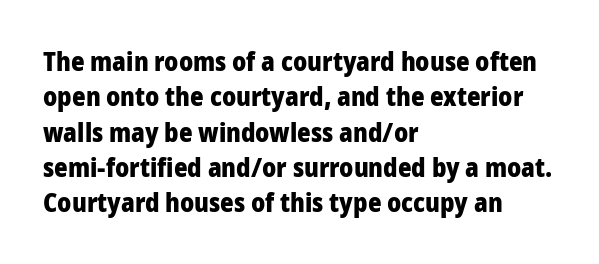
The image shows 26 px bold type, upright; set left-aligned, normal line spacing (1.36x), normal letter spacing, not underlined.
